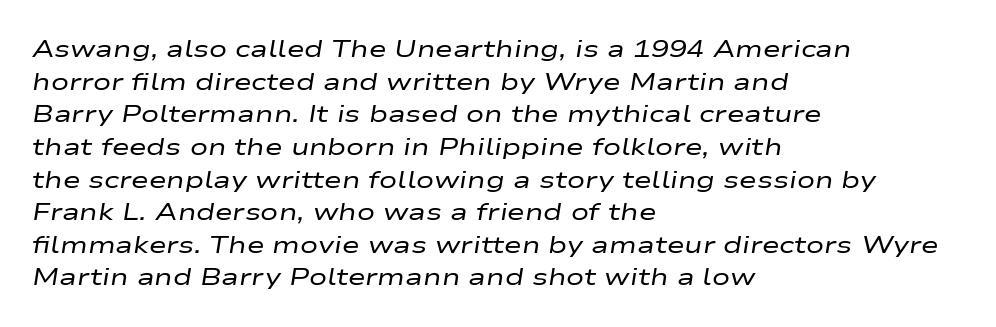
The image shows 24 px text type, italic (leaning right); set left-aligned, normal line spacing (1.36x), normal letter spacing, not underlined.
